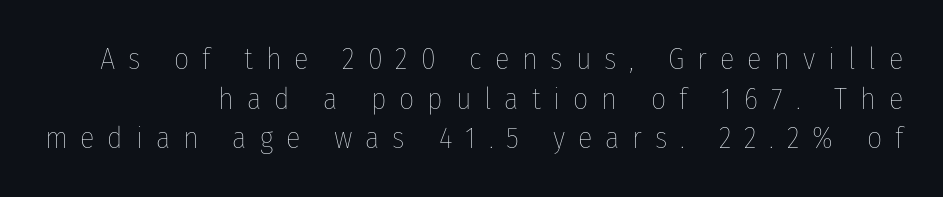
The image shows 30 px thin, condensed type, upright; set right-aligned, normal line spacing (1.32x), unusually wide letter spacing (+0.43 em), not underlined; low stroke contrast and a medium x-height.
